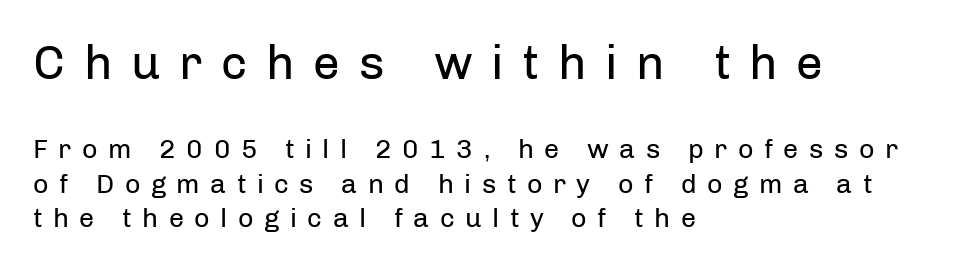
Q: Is the text bold? A: No.
Q: Is the text italic (slanted)? A: No, it is upright.
Q: Is the typeface a serif or a sans-serif typeface? A: Sans-serif.
Q: Is the text underlined? A: No.
Q: How is the paragraph aligned? A: Left-aligned.
Q: Is the spacing between letters normal or unusually wide? A: Unusually wide.
Q: Is the spacing between lines tight, normal or loose? A: Normal.
Q: Which block of text is set in a larger size, the first (top) or the second (bottom)? A: The first (top) one.
Q: Width (condensed, normal, or wide)? A: Normal.
Q: Stroke contrast? A: Low.
Q: x-height? A: Medium.
Q: Monospaced? A: No.
